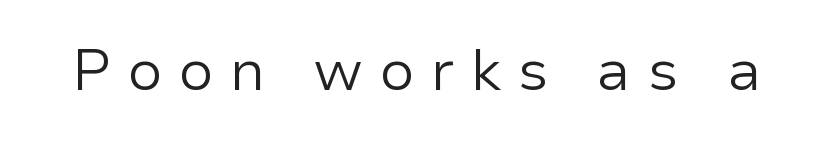
The image shows 58 px regular-weight sans-serif type, upright; set unusually wide letter spacing (+0.27 em), not underlined; low stroke contrast and a medium x-height.
